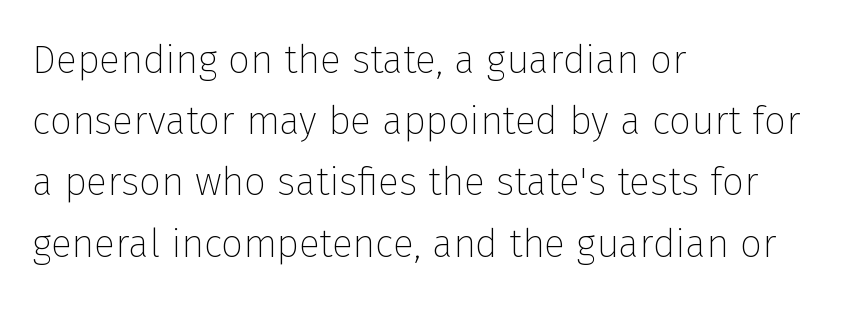
The image shows 39 px thin sans-serif type, upright; set left-aligned, normal line spacing (1.57x), normal letter spacing, not underlined; low stroke contrast and a medium x-height.
